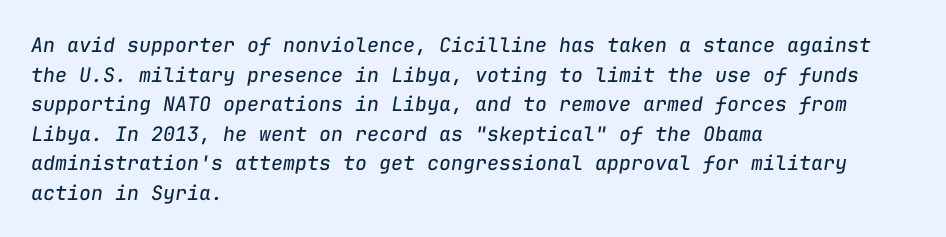
Q: Is the text bold? A: No.
Q: Is the text italic (slanted)? A: Yes, it leans right by about 9 degrees.
Q: Is the text underlined? A: No.
Q: How is the paragraph aligned? A: Left-aligned.
Q: Is the spacing between letters normal or unusually wide? A: Normal.
Q: Is the spacing between lines tight, normal or loose? A: Normal.
